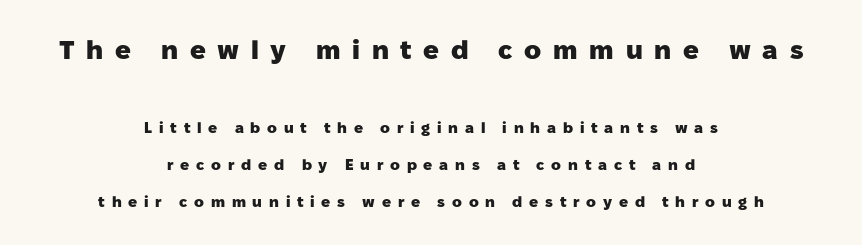
Honestly, the letter spacing is so wide it's the main thing you notice. If you folded the block vertically in half, each line would mirror itself in length. These lines stand farther apart than default settings would place them. Heavy, bold letterforms.
